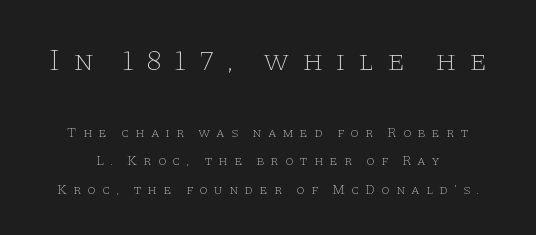
Q: Is the text bold? A: No.
Q: Is the text italic (slanted)? A: No, it is upright.
Q: Is the typeface a serif or a sans-serif typeface? A: Serif.
Q: Is the text underlined? A: No.
Q: Is the spacing between letters normal or unusually wide? A: Unusually wide.
Q: Is the spacing between lines tight, normal or loose? A: Loose.
Q: Which block of text is set in a larger size, the first (top) or the second (bottom)? A: The first (top) one.
Q: Width (condensed, normal, or wide)? A: Wide.
Q: Stroke contrast? A: Low.
Q: x-height? A: Large.
Q: Monospaced? A: No.
